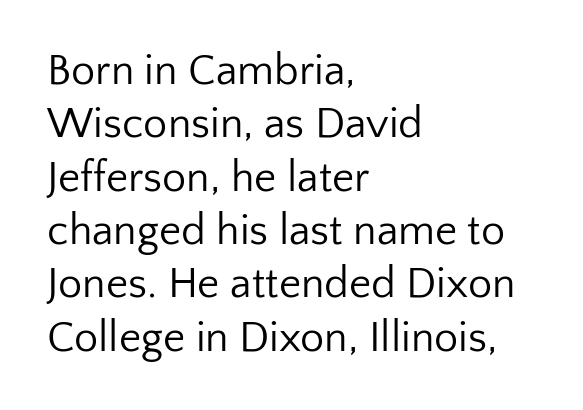
{"serif": "no", "italic": "no", "bold": "no", "weight": "regular", "width": "normal", "stroke_contrast": "low", "x_height": "medium", "monospaced": "no", "underline": "no", "align": "left", "line_spacing_ratio": 1.24, "letter_spacing": "normal", "letter_spacing_em": 0.0, "glyph_px": 43}
